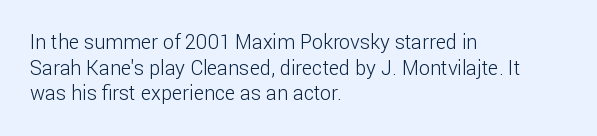
The image shows 20 px text type, upright; set left-aligned, normal line spacing (1.28x), normal letter spacing, not underlined.
